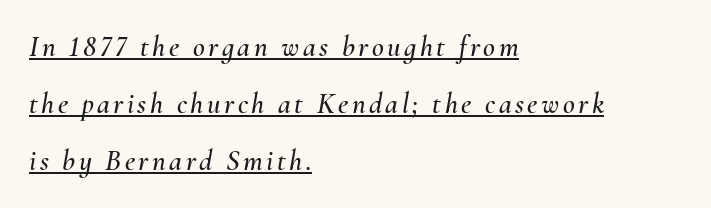
The image shows 29 px text type, italic (leaning right); set left-aligned, loose line spacing (1.96x), underlined; medium stroke contrast and a small x-height.
